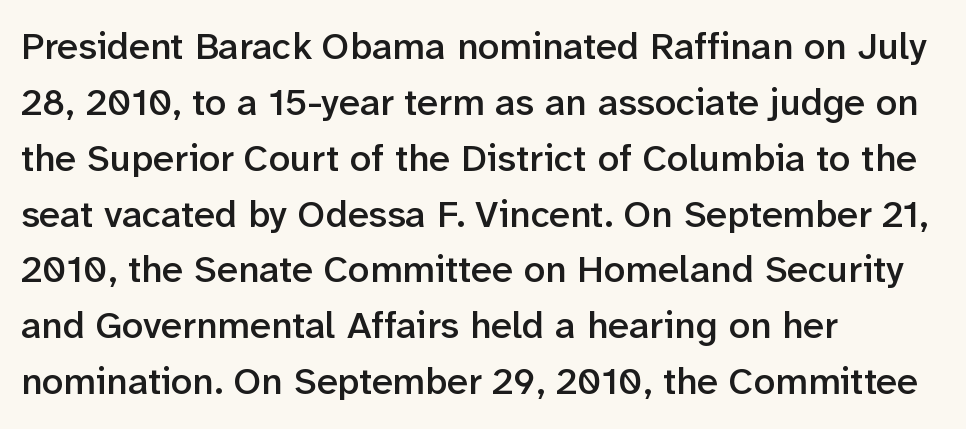
If you measured baseline to baseline, you'd find a middling distance. Type without underlining. Nobody touched the tracking dial on this one. The compositor pushed each line to the left boundary. This rendering employs a face without finishing strokes, i.e., a sans-serif.
